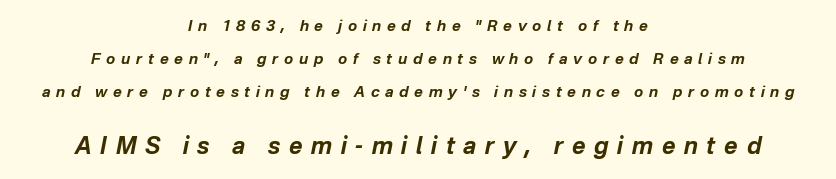
The passage shown has open, widely tracked lettering throughout. You can tell it's italic because the verticals aren't actually vertical. Regarding leading, the lines here are spaced well apart. Rule under the text: the space is simply empty.
